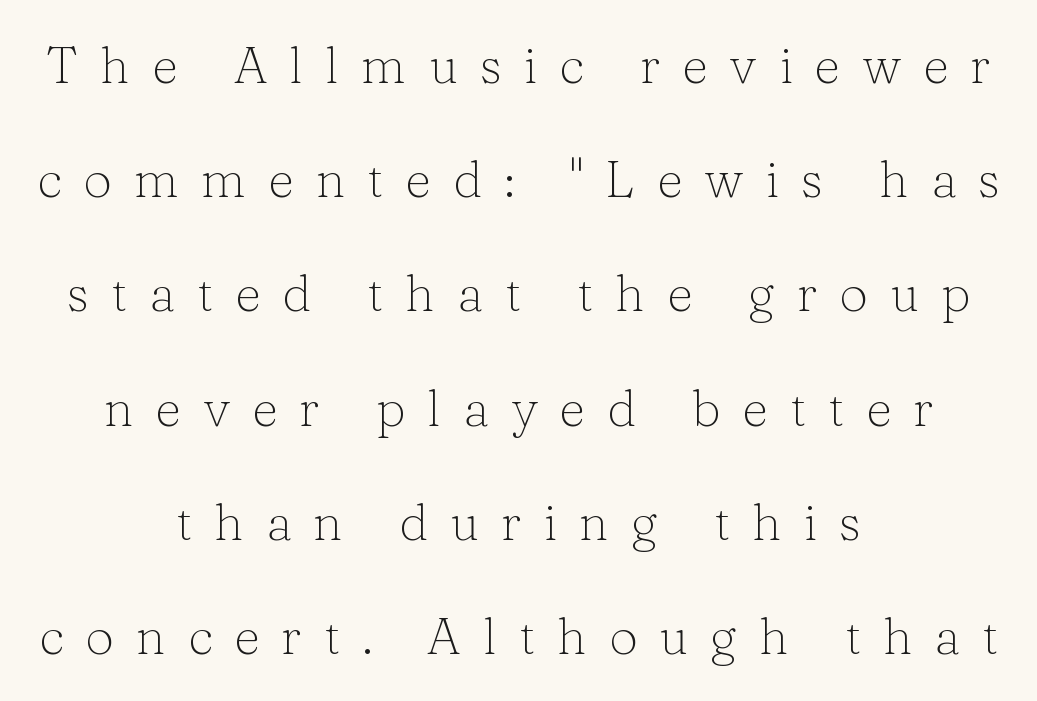
The image shows 51 px light serif type, upright; set centered, loose line spacing (2.24x), unusually wide letter spacing (+0.43 em), not underlined; low stroke contrast and a medium x-height.
